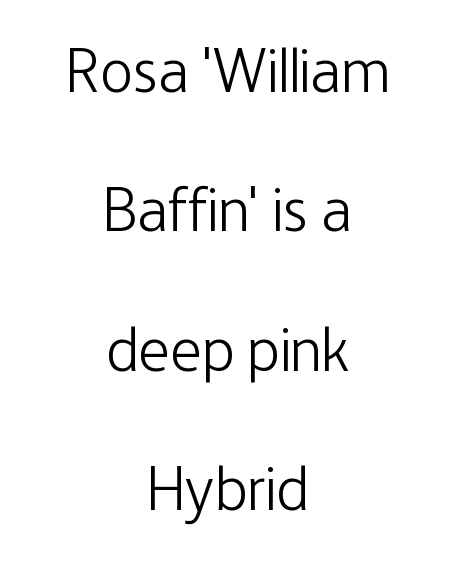
The image shows 62 px light, condensed sans-serif type, upright; set centered, loose line spacing (2.25x), normal letter spacing, not underlined; low stroke contrast and a medium x-height.
